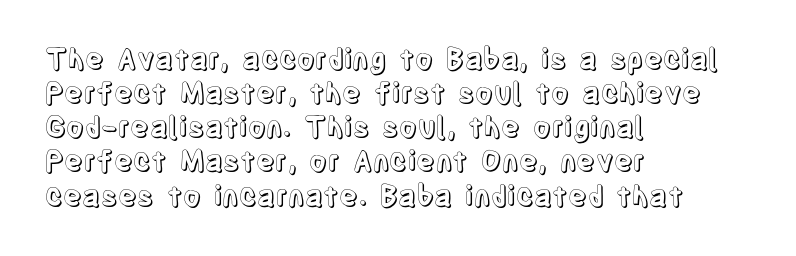
{"italic": "no", "width": "condensed", "x_height": "large", "monospaced": "no", "underline": "no", "align": "left", "line_spacing_ratio": 1.22, "letter_spacing": "normal", "letter_spacing_em": 0.0, "glyph_px": 28}
